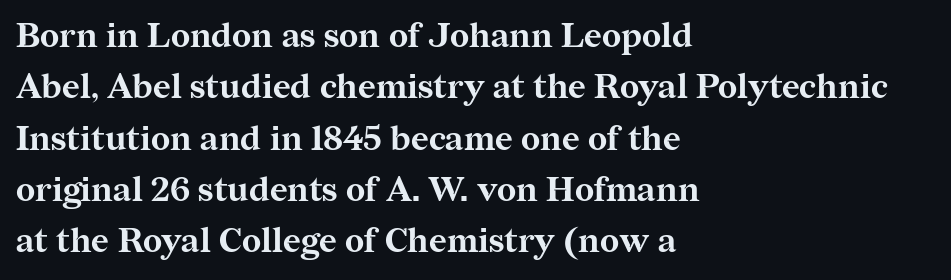
{"serif": "yes", "italic": "no", "bold": "yes", "weight": "bold", "width": "normal", "stroke_contrast": "medium", "x_height": "medium", "monospaced": "no", "underline": "no", "align": "left", "line_spacing": "normal", "line_spacing_ratio": 1.51, "letter_spacing": "normal", "letter_spacing_em": 0.0, "glyph_px": 34}
